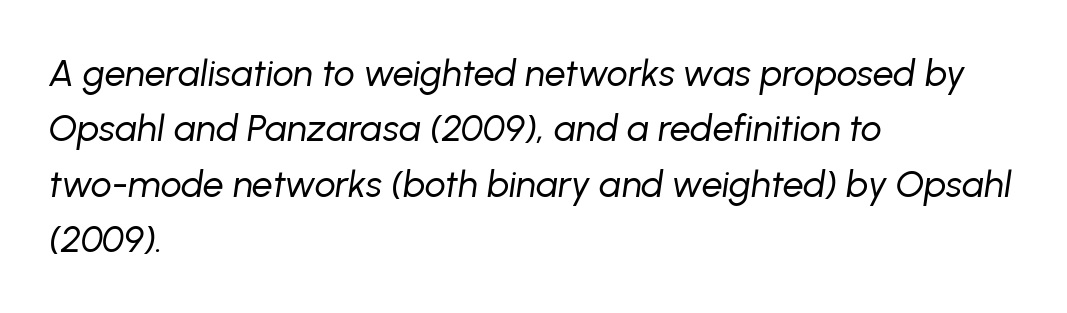
{"italic": "yes", "lean": "right", "slant_degrees": 8, "bold": "no", "weight": "regular", "width": "normal", "stroke_contrast": "low", "x_height": "medium", "monospaced": "no", "underline": "no", "align": "left", "line_spacing": "normal", "line_spacing_ratio": 1.5, "letter_spacing": "normal", "letter_spacing_em": 0.0, "glyph_px": 37}
